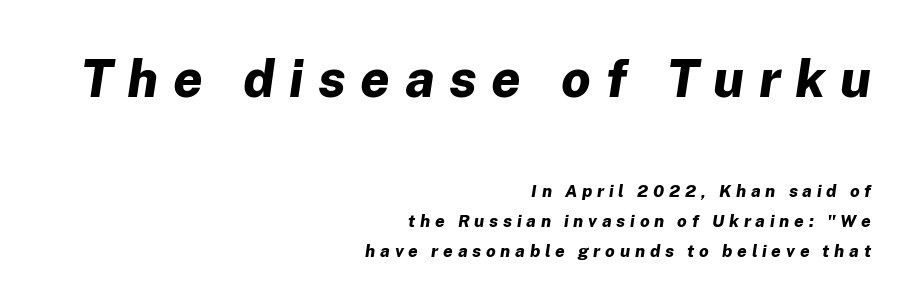
Q: Is the text bold? A: Yes.
Q: Is the text italic (slanted)? A: Yes, it leans right by about 8 degrees.
Q: Is the text underlined? A: No.
Q: How is the paragraph aligned? A: Right-aligned.
Q: Is the spacing between letters normal or unusually wide? A: Unusually wide.
Q: Which block of text is set in a larger size, the first (top) or the second (bottom)? A: The first (top) one.
Q: Width (condensed, normal, or wide)? A: Normal.
Q: Stroke contrast? A: Low.
Q: x-height? A: Medium.
Q: Monospaced? A: No.
